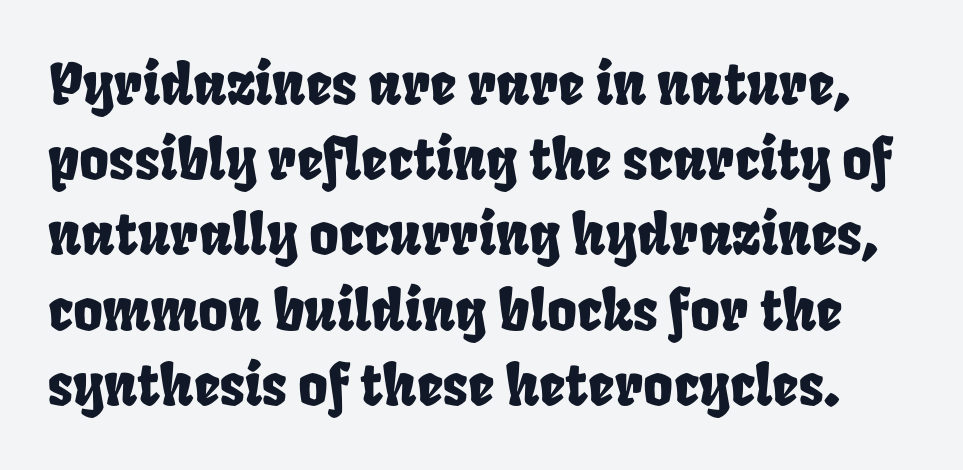
The image shows 57 px condensed type; set normal line spacing (1.32x), normal letter spacing, not underlined; low stroke contrast and a large x-height.
